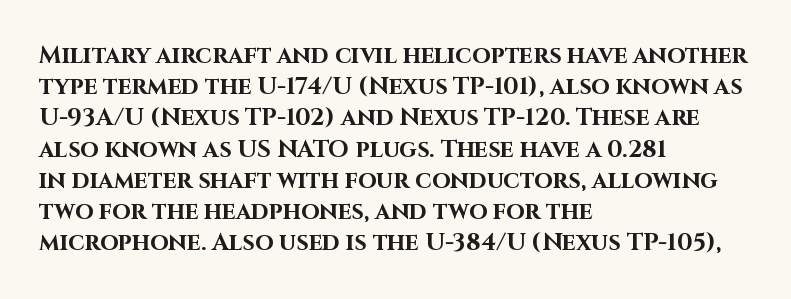
Q: Is the text bold? A: Yes.
Q: Is the text italic (slanted)? A: No, it is upright.
Q: Is the text underlined? A: No.
Q: How is the paragraph aligned? A: Left-aligned.
Q: Is the spacing between letters normal or unusually wide? A: Normal.
Q: Is the spacing between lines tight, normal or loose? A: Normal.
